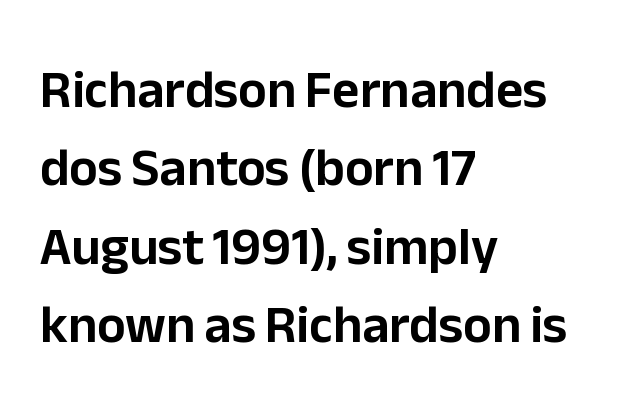
Q: Is the text italic (slanted)? A: No, it is upright.
Q: Is the typeface a serif or a sans-serif typeface? A: Sans-serif.
Q: Is the text underlined? A: No.
Q: How is the paragraph aligned? A: Left-aligned.
Q: Is the spacing between letters normal or unusually wide? A: Normal.
Q: Is the spacing between lines tight, normal or loose? A: Normal.
Q: Width (condensed, normal, or wide)? A: Normal.
Q: Stroke contrast? A: Low.
Q: x-height? A: Medium.
Q: Monospaced? A: No.
